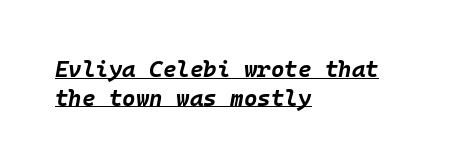
Q: Is the text bold? A: Yes.
Q: Is the text italic (slanted)? A: Yes, it leans right by about 10 degrees.
Q: Is the text underlined? A: Yes.
Q: How is the paragraph aligned? A: Left-aligned.
Q: Is the spacing between letters normal or unusually wide? A: Normal.
